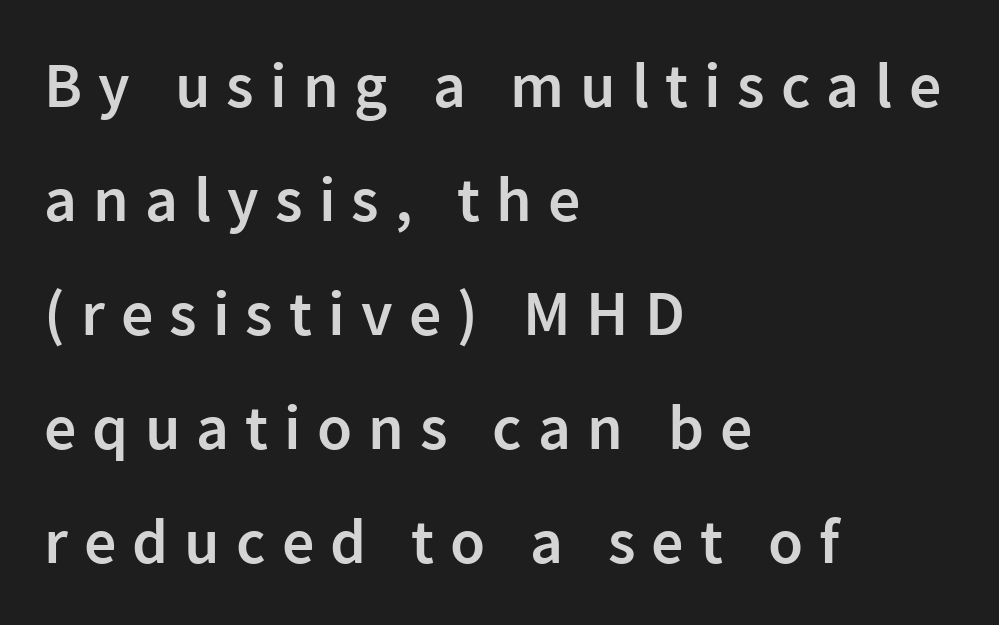
Q: Is the text bold? A: Semi-bold.
Q: Is the text italic (slanted)? A: No, it is upright.
Q: Is the typeface a serif or a sans-serif typeface? A: Sans-serif.
Q: Is the text underlined? A: No.
Q: How is the paragraph aligned? A: Left-aligned.
Q: Is the spacing between letters normal or unusually wide? A: Unusually wide.
Q: Width (condensed, normal, or wide)? A: Normal.
Q: Stroke contrast? A: Low.
Q: x-height? A: Medium.
Q: Monospaced? A: No.
